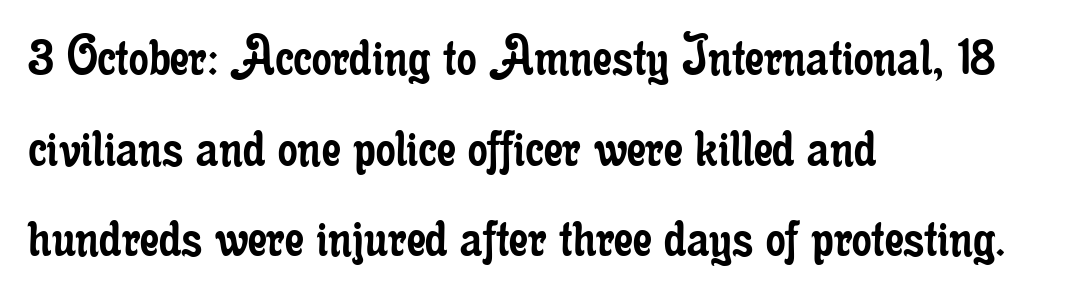
{"serif": "yes", "italic": "no", "bold": "no", "weight": "regular", "width": "condensed", "stroke_contrast": "low", "x_height": "small", "monospaced": "no", "underline": "no", "align": "left", "line_spacing": "normal", "line_spacing_ratio": 1.46, "letter_spacing": "normal", "letter_spacing_em": 0.0, "glyph_px": 62}
